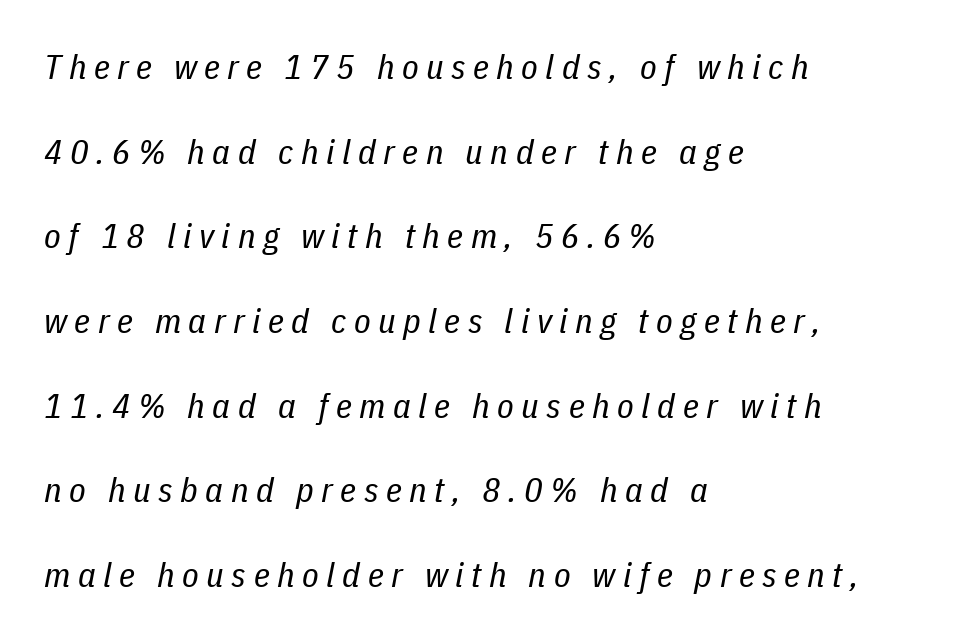
Q: Is the text bold? A: No.
Q: Is the text italic (slanted)? A: Yes, it leans right by about 11 degrees.
Q: Is the text underlined? A: No.
Q: How is the paragraph aligned? A: Left-aligned.
Q: Is the spacing between letters normal or unusually wide? A: Unusually wide.
Q: Is the spacing between lines tight, normal or loose? A: Loose.
Q: Width (condensed, normal, or wide)? A: Condensed.
Q: Stroke contrast? A: Low.
Q: x-height? A: Medium.
Q: Monospaced? A: No.
